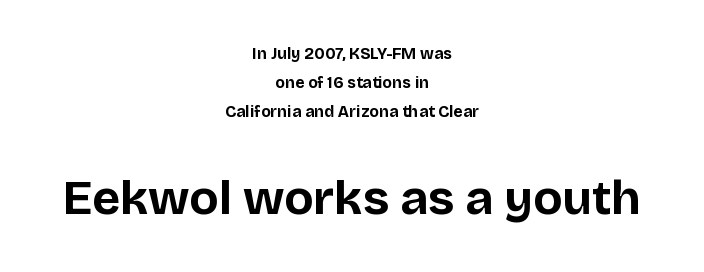
{"serif": "no", "italic": "no", "bold": "yes", "weight": "bold", "width": "normal", "stroke_contrast": "low", "x_height": "large", "monospaced": "no", "underline": "no", "align": "center", "line_spacing_ratio": 1.81, "letter_spacing": "normal", "letter_spacing_em": 0.0, "larger_block": "second", "size_ratio": 3.0, "glyph_px": 48}
